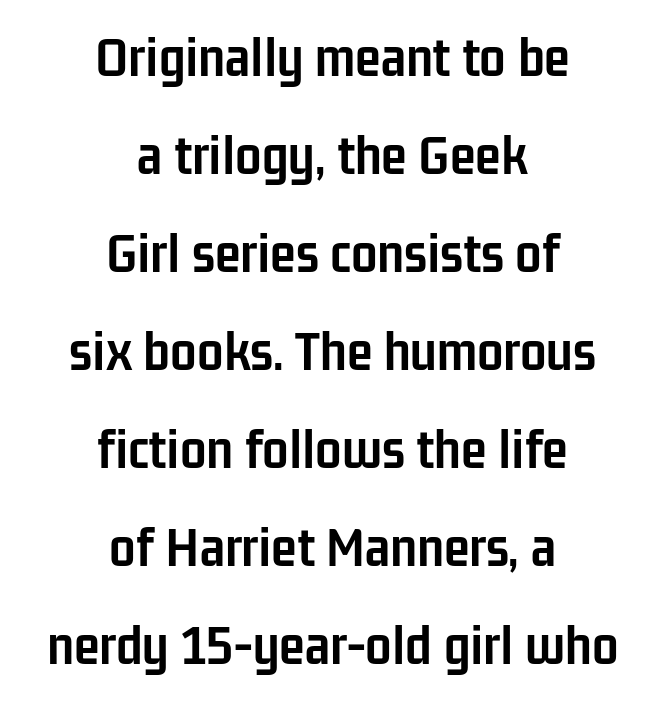
Posture: upright roman. This sample has the flowing, uneven cadence of proportional lettering. The setting favours the middle, as headings and verse often do. This sample uses a sans-serif face. Inter-character spacing is left at the font's built-in metrics. Leading matches the norm, producing a regular column.
